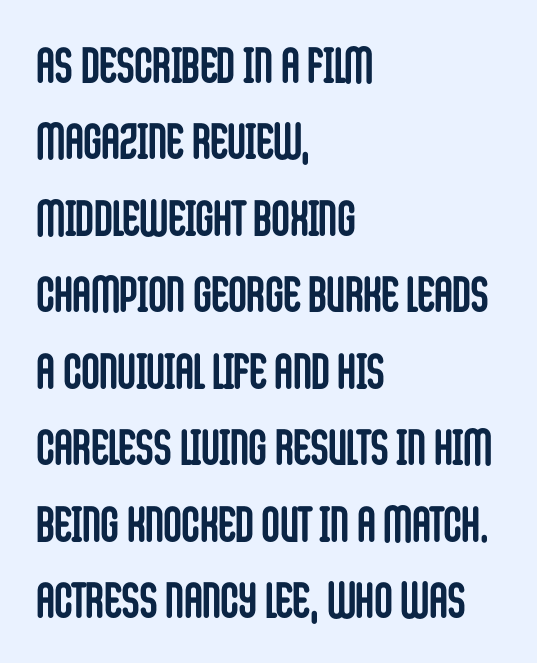
These lines are rendered in a variable-pitch font. A typesetter would call this leading conventional body-copy spacing. You could call the tracking neutral — neither tight nor loose. The lettering stays uniformly vertical, giving the passage a roman look.
